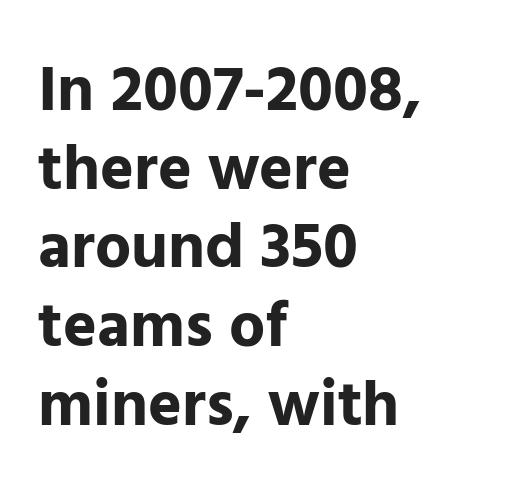
{"serif": "no", "italic": "no", "bold": "yes", "weight": "bold", "width": "normal", "stroke_contrast": "low", "x_height": "medium", "monospaced": "no", "underline": "no", "align": "left", "line_spacing_ratio": 1.23, "letter_spacing": "normal", "letter_spacing_em": 0.0, "glyph_px": 64}
